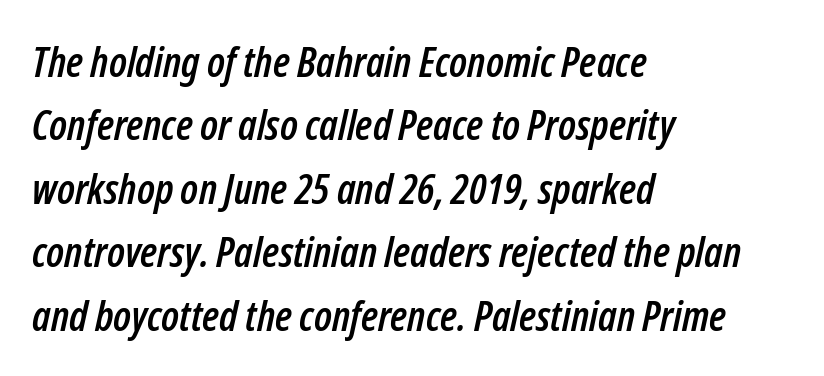
{"italic": "yes", "lean": "right", "slant_degrees": 12, "width": "condensed", "stroke_contrast": "low", "x_height": "medium", "monospaced": "no", "underline": "no", "align": "left", "line_spacing": "normal", "line_spacing_ratio": 1.51, "letter_spacing": "normal", "letter_spacing_em": 0.0, "glyph_px": 42}
